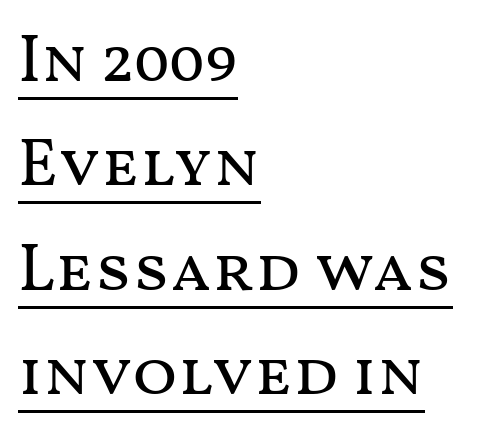
The image shows 66 px regular-weight, wide type, upright; set left-aligned, normal line spacing (1.58x), normal letter spacing, underlined; medium stroke contrast and a medium x-height.
